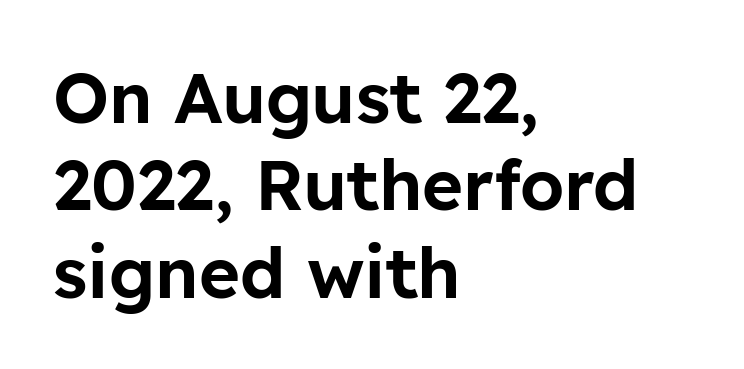
{"serif": "no", "italic": "no", "width": "normal", "stroke_contrast": "low", "x_height": "medium", "monospaced": "no", "underline": "no", "align": "left", "line_spacing": "normal", "line_spacing_ratio": 1.25, "letter_spacing": "normal", "letter_spacing_em": 0.0, "glyph_px": 70}
